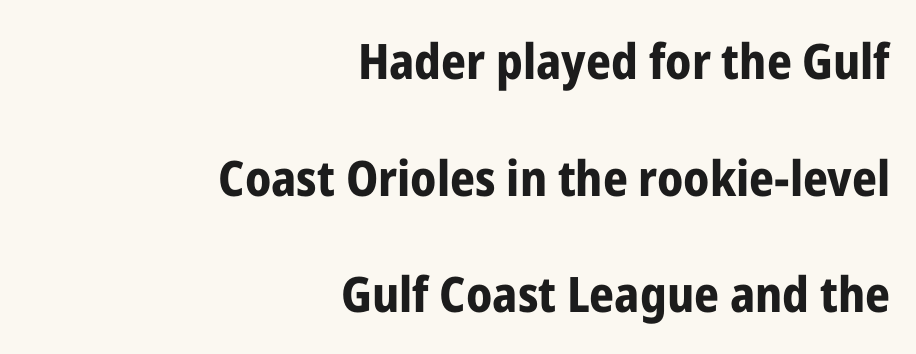
Quick note: not italic, upright. In CSS terms this would be text-align: right. The gaps between neighbouring characters are ordinary and unremarkable. Is the type bold? Yes — the strokes are clearly thick and heavy.
